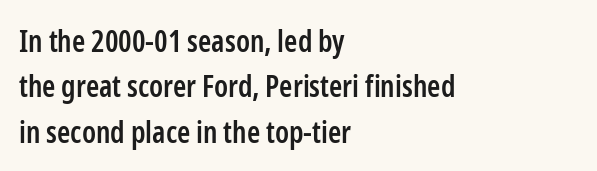
Q: Is the text bold? A: Semi-bold.
Q: Is the text italic (slanted)? A: No, it is upright.
Q: Is the typeface a serif or a sans-serif typeface? A: Sans-serif.
Q: Is the text underlined? A: No.
Q: How is the paragraph aligned? A: Left-aligned.
Q: Is the spacing between letters normal or unusually wide? A: Normal.
Q: Is the spacing between lines tight, normal or loose? A: Normal.
Q: Width (condensed, normal, or wide)? A: Condensed.
Q: Stroke contrast? A: Low.
Q: x-height? A: Medium.
Q: Monospaced? A: No.
